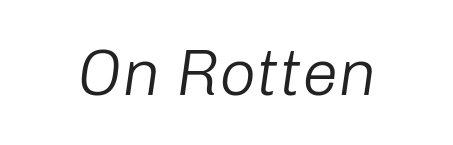
The image shows 65 px light type, italic (leaning right); set normal letter spacing, not underlined; low stroke contrast and a medium x-height.
